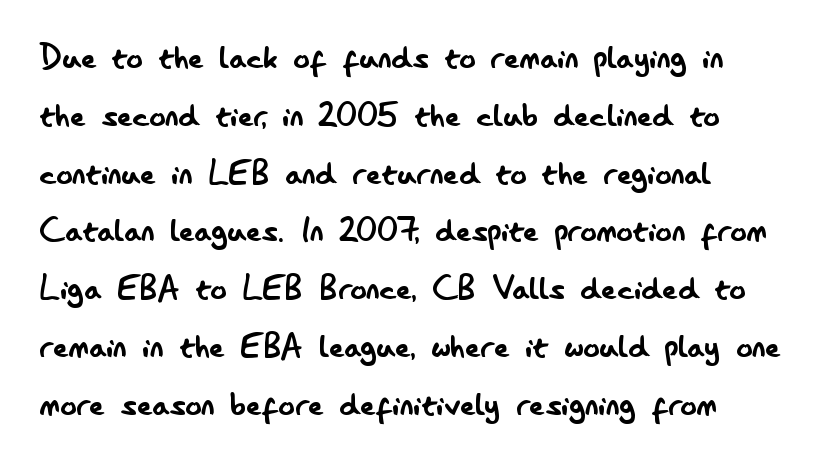
Q: Is the text bold? A: No.
Q: Is the text italic (slanted)? A: No, it is upright.
Q: Is the typeface a serif or a sans-serif typeface? A: Sans-serif.
Q: Is the text underlined? A: No.
Q: Is the spacing between letters normal or unusually wide? A: Normal.
Q: Is the spacing between lines tight, normal or loose? A: Normal.
Q: Width (condensed, normal, or wide)? A: Condensed.
Q: Stroke contrast? A: Low.
Q: x-height? A: Small.
Q: Monospaced? A: No.
